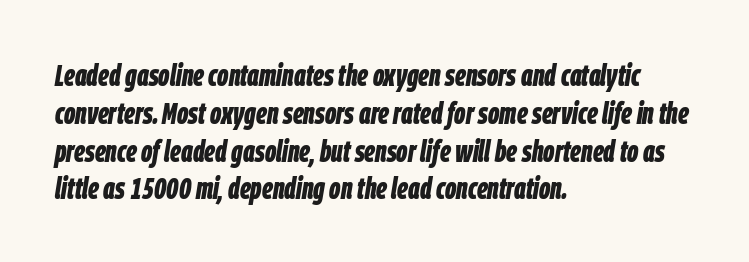
The image shows 31 px bold, condensed type, italic (leaning right); set left-aligned, line spacing 1.22x, normal letter spacing, not underlined; low stroke contrast and a large x-height.
